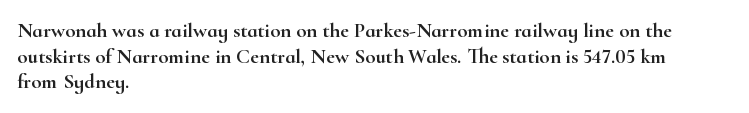
Q: Is the text italic (slanted)? A: No, it is upright.
Q: Is the text underlined? A: No.
Q: How is the paragraph aligned? A: Left-aligned.
Q: Is the spacing between letters normal or unusually wide? A: Normal.
